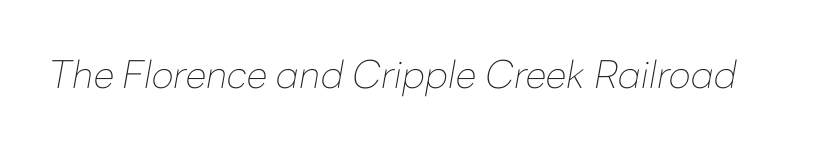
Q: Is the text bold? A: No.
Q: Is the text italic (slanted)? A: Yes, it leans right by about 10 degrees.
Q: Is the text underlined? A: No.
Q: Is the spacing between letters normal or unusually wide? A: Normal.
Q: Width (condensed, normal, or wide)? A: Normal.
Q: Stroke contrast? A: Low.
Q: x-height? A: Medium.
Q: Monospaced? A: No.
